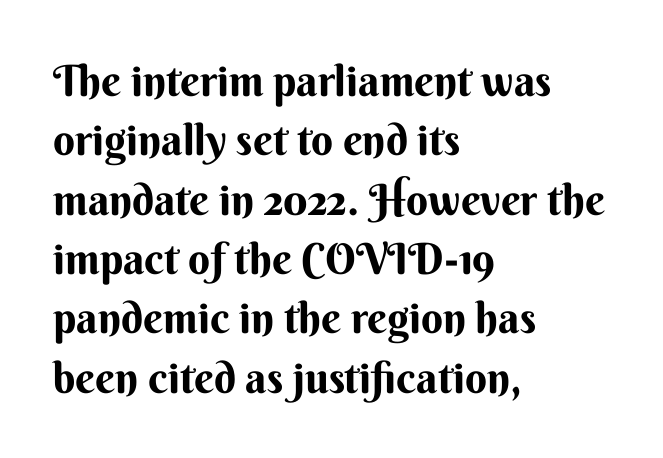
Q: Is the text bold? A: Yes.
Q: Is the text italic (slanted)? A: No, it is upright.
Q: Is the typeface a serif or a sans-serif typeface? A: Sans-serif.
Q: Is the text underlined? A: No.
Q: How is the paragraph aligned? A: Left-aligned.
Q: Is the spacing between letters normal or unusually wide? A: Normal.
Q: Is the spacing between lines tight, normal or loose? A: Normal.
Q: Width (condensed, normal, or wide)? A: Normal.
Q: Stroke contrast? A: Medium.
Q: x-height? A: Small.
Q: Monospaced? A: No.
